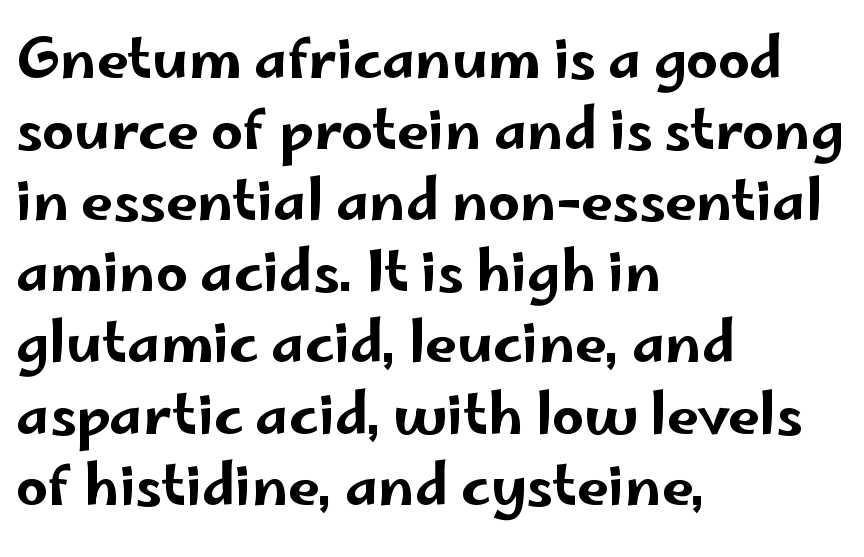
{"serif": "no", "italic": "no", "width": "wide", "stroke_contrast": "low", "x_height": "small", "monospaced": "no", "underline": "no", "align": "left", "line_spacing": "normal", "line_spacing_ratio": 1.27, "letter_spacing": "normal", "letter_spacing_em": 0.0, "glyph_px": 56}
